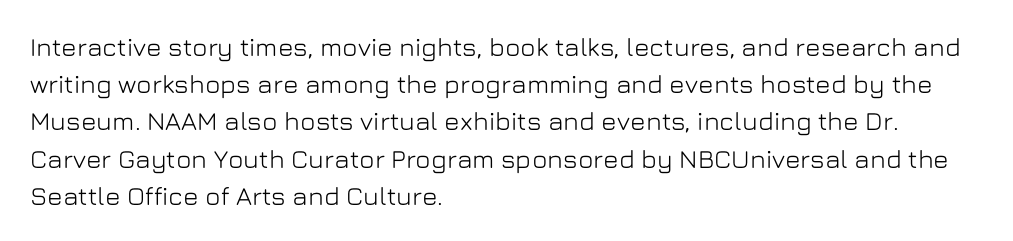
The passage is arranged the way most books set body copy — flush left. No extra tracking has been applied to these lines. You can tell it's not italic because the verticals are truly vertical. The leading is moderate, giving the passage an even texture. The specimen omits any rule beneath the text block's lines.
